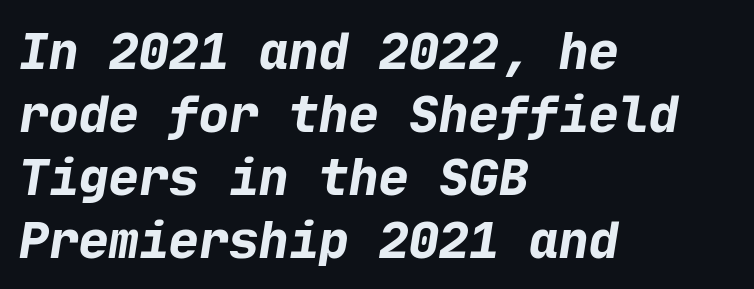
Q: Is the text bold? A: Yes.
Q: Is the typeface a serif or a sans-serif typeface? A: Sans-serif.
Q: Is the text underlined? A: No.
Q: How is the paragraph aligned? A: Left-aligned.
Q: Is the spacing between letters normal or unusually wide? A: Normal.
Q: Is the spacing between lines tight, normal or loose? A: Normal.
Q: Width (condensed, normal, or wide)? A: Normal.
Q: Stroke contrast? A: Low.
Q: x-height? A: Medium.
